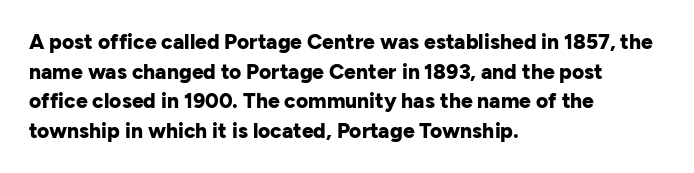
The image shows 21 px bold type, upright; set left-aligned, normal line spacing (1.41x), normal letter spacing, not underlined.
